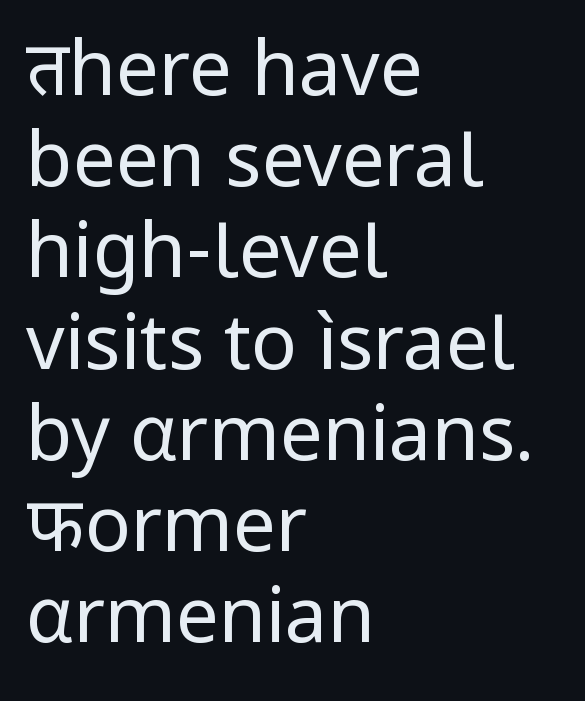
The image shows 76 px regular-weight sans-serif type, upright; set left-aligned, line spacing 1.2x, normal letter spacing, not underlined; low stroke contrast and a medium x-height.
